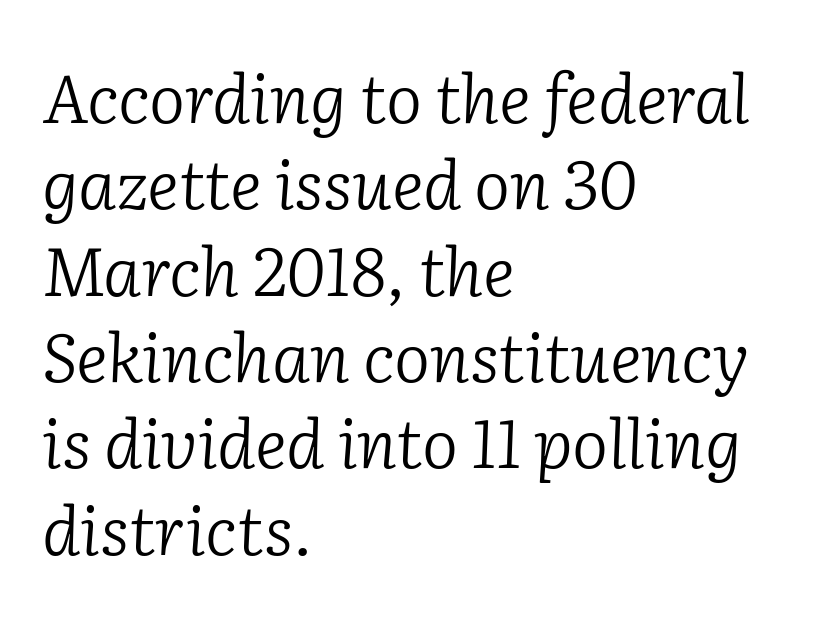
One glance says typical: line gaps are just what's usual. Underline: absent. These lines stack with their left ends in a neat column. Counters stay open thanks to moderate or lighter strokes. You can tell it's italic because the verticals aren't actually vertical. The glyphs in this specimen are seriffed.
